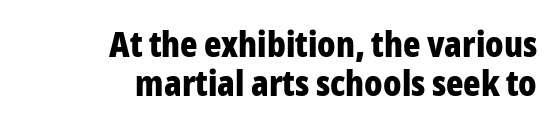
{"serif": "no", "italic": "no", "bold": "yes", "weight": "bold", "width": "condensed", "stroke_contrast": "low", "x_height": "medium", "monospaced": "no", "underline": "no", "align": "right", "line_spacing": "tight", "line_spacing_ratio": 1.08, "letter_spacing": "normal", "letter_spacing_em": 0.0, "glyph_px": 36}
